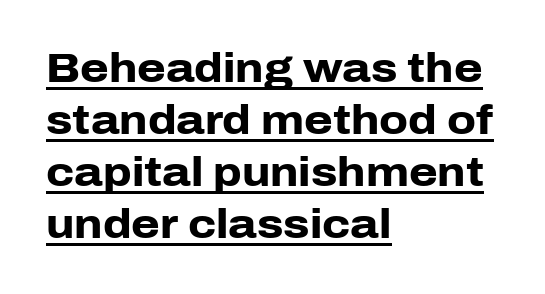
{"serif": "no", "italic": "no", "bold": "yes", "weight": "heavy", "width": "normal", "stroke_contrast": "low", "x_height": "medium", "monospaced": "no", "underline": "yes", "align": "left", "line_spacing": "normal", "line_spacing_ratio": 1.27, "letter_spacing": "normal", "letter_spacing_em": 0.0, "glyph_px": 41}
